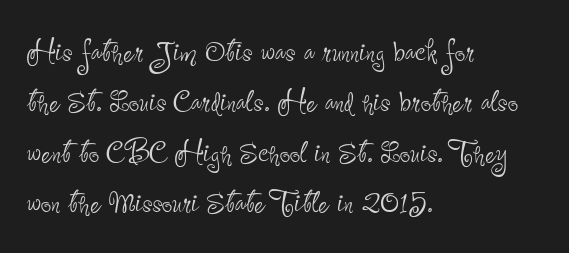
This sample is left-justified, so line endings fall wherever the words run out. Glance below the letters and you will spot only blank space. The rendering uses natural spacing where letterforms have individual widths. Regarding leading, the lines here are spaced in the standard way. Does extra space separate the letters? No, they use regular spacing. The rendering shows plain stroke endings on the letterforms — a sans-serif design.
